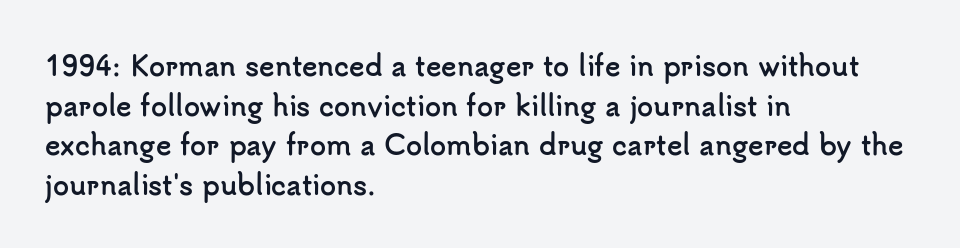
Q: Is the text bold? A: Yes.
Q: Is the text italic (slanted)? A: No, it is upright.
Q: Is the text underlined? A: No.
Q: How is the paragraph aligned? A: Left-aligned.
Q: Is the spacing between letters normal or unusually wide? A: Normal.
Q: Is the spacing between lines tight, normal or loose? A: Normal.
